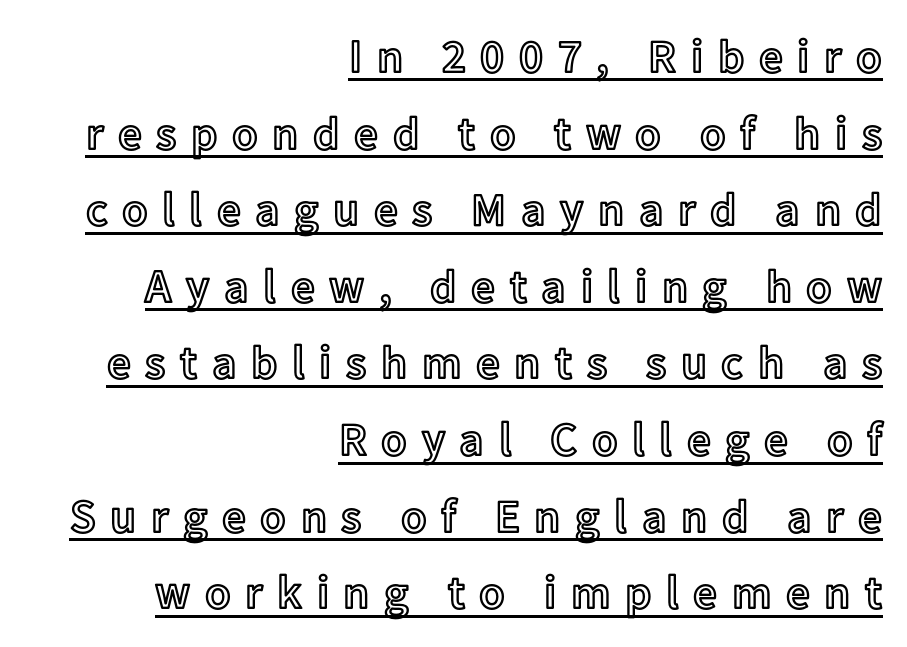
Q: Is the text italic (slanted)? A: No, it is upright.
Q: Is the text underlined? A: Yes.
Q: How is the paragraph aligned? A: Right-aligned.
Q: Is the spacing between letters normal or unusually wide? A: Unusually wide.
Q: Is the spacing between lines tight, normal or loose? A: Normal.
Q: Width (condensed, normal, or wide)? A: Normal.
Q: x-height? A: Medium.
Q: Monospaced? A: No.
